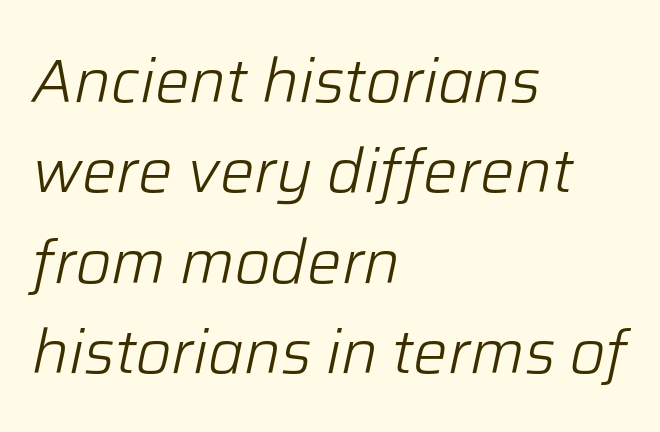
{"italic": "yes", "lean": "right", "slant_degrees": 12, "bold": "no", "weight": "light", "width": "normal", "stroke_contrast": "low", "x_height": "medium", "monospaced": "no", "underline": "no", "align": "left", "line_spacing": "normal", "line_spacing_ratio": 1.48, "letter_spacing": "normal", "letter_spacing_em": 0.0, "glyph_px": 61}
